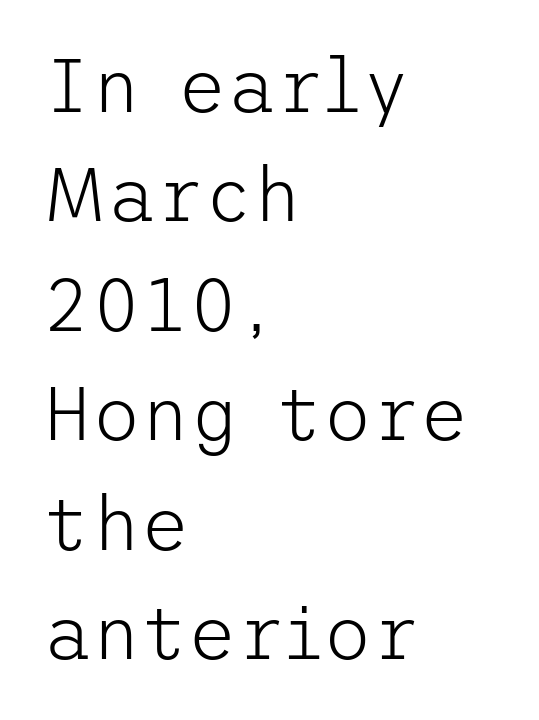
The image shows 75 px light sans-serif type, upright; set left-aligned, normal line spacing (1.46x), normal letter spacing, not underlined; low stroke contrast and a medium x-height.
